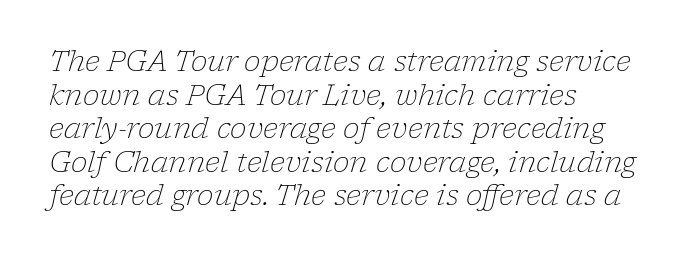
Q: Is the text bold? A: No.
Q: Is the text italic (slanted)? A: Yes, it leans right by about 17 degrees.
Q: Is the typeface a serif or a sans-serif typeface? A: Serif.
Q: Is the text underlined? A: No.
Q: How is the paragraph aligned? A: Left-aligned.
Q: Is the spacing between letters normal or unusually wide? A: Normal.
Q: Width (condensed, normal, or wide)? A: Normal.
Q: Stroke contrast? A: Low.
Q: x-height? A: Medium.
Q: Monospaced? A: No.
